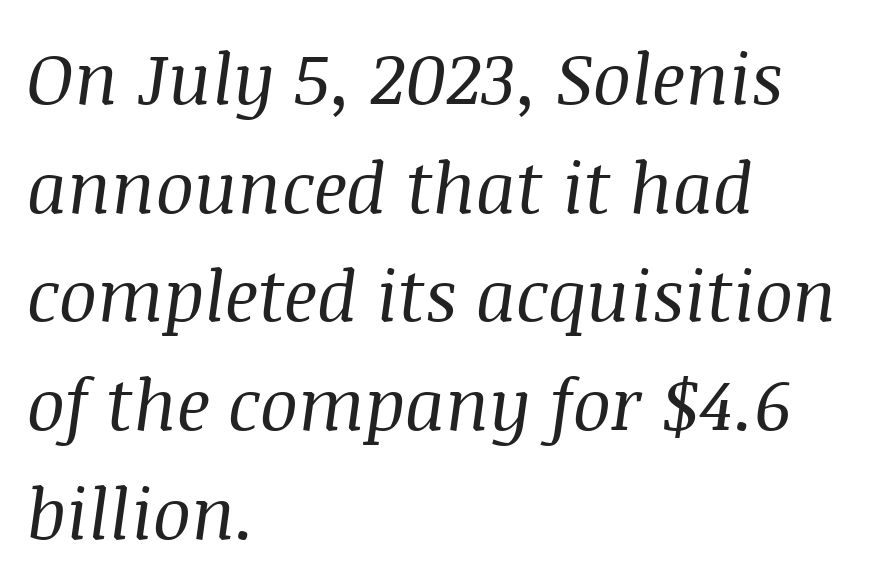
{"serif": "yes", "italic": "yes", "lean": "right", "slant_degrees": 8, "bold": "no", "weight": "regular", "width": "normal", "stroke_contrast": "medium", "x_height": "large", "monospaced": "no", "underline": "no", "align": "left", "line_spacing": "normal", "line_spacing_ratio": 1.53, "letter_spacing": "normal", "letter_spacing_em": 0.0, "glyph_px": 71}
